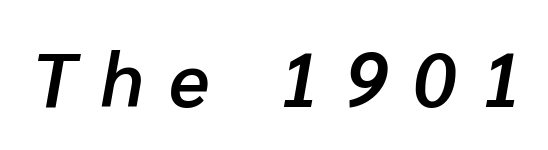
Each letter keeps its own natural width here, so spacing adapts to shape. In terms of weight, the rendering is demibold, just under bold. In terms of posture, this sample is oblique. The gap between lines stays unmarked.
